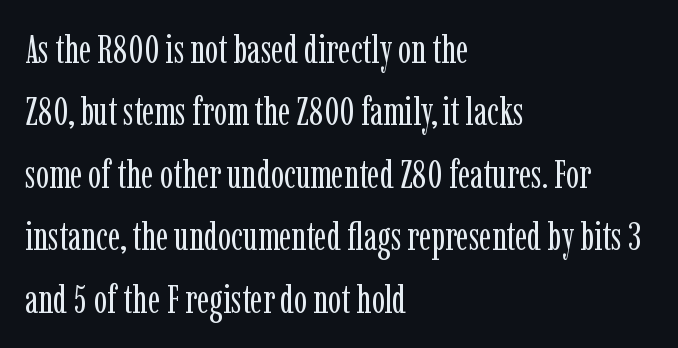
{"serif": "yes", "italic": "no", "bold": "no", "weight": "regular", "width": "condensed", "stroke_contrast": "low", "x_height": "medium", "monospaced": "no", "underline": "no", "align": "left", "line_spacing": "normal", "line_spacing_ratio": 1.6, "letter_spacing": "normal", "letter_spacing_em": 0.0, "glyph_px": 39}
